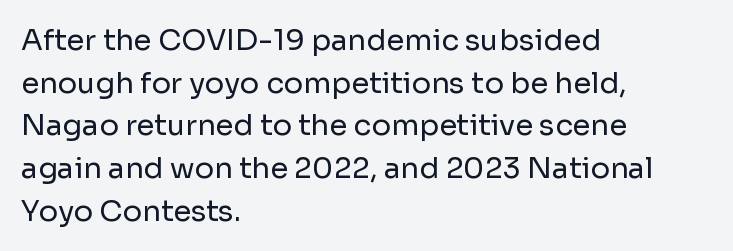
The specimen omits any rule beneath the text block's lines. This is sans-serif lettering, the kind often seen on screens and signage. Horizontally, the lines are justified to the leading edge only. Evenly set lines give the paragraph a standard silhouette. The specimen reads as upright at a glance. Stroke mass is kept to a normal reading level or below.
